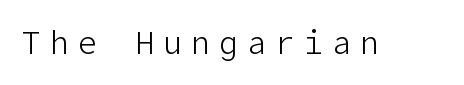
Q: Is the text bold? A: No.
Q: Is the text italic (slanted)? A: No, it is upright.
Q: Is the typeface a serif or a sans-serif typeface? A: Sans-serif.
Q: Is the text underlined? A: No.
Q: Is the spacing between letters normal or unusually wide? A: Unusually wide.
Q: Width (condensed, normal, or wide)? A: Normal.
Q: Stroke contrast? A: Low.
Q: x-height? A: Medium.
